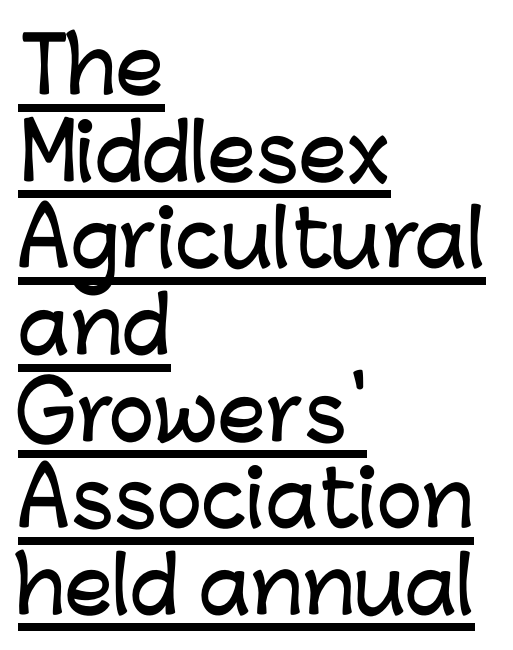
The image shows 76 px sans-serif type, upright; set left-aligned, tight line spacing (1.14x), normal letter spacing, underlined; low stroke contrast and a medium x-height.
